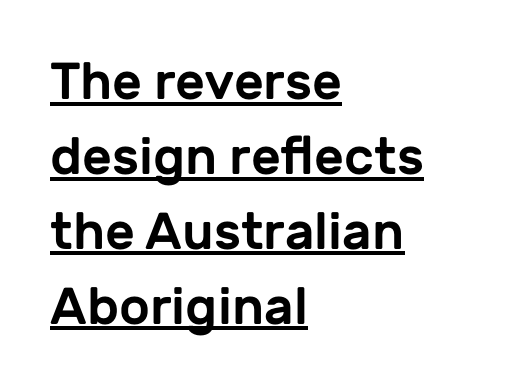
Horizontally, the lines are justified to the leading edge only. Spacing between characters is what you'd get straight out of the box. Varying glyph widths throughout — classic text-font behaviour. The passage shown is underscored from start to finish. The font's upright variant was chosen for this text. In terms of letterform style, serifs are entirely absent.
